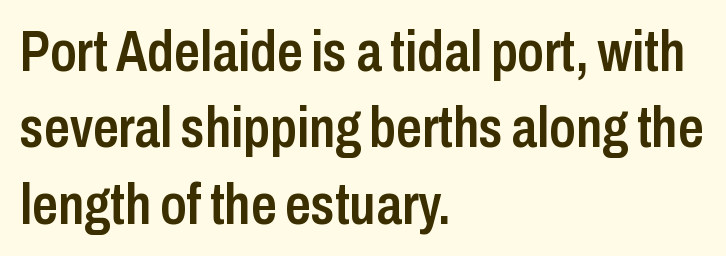
{"serif": "no", "italic": "no", "bold": "semi", "weight": "semibold", "width": "condensed", "stroke_contrast": "low", "x_height": "medium", "monospaced": "no", "underline": "no", "align": "left", "line_spacing": "normal", "line_spacing_ratio": 1.34, "letter_spacing": "normal", "letter_spacing_em": 0.0, "glyph_px": 57}
